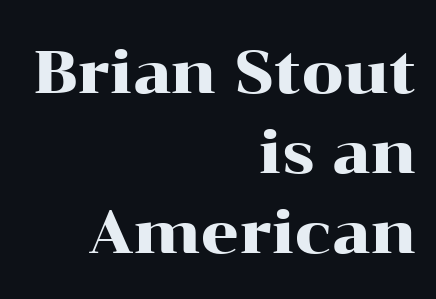
Q: Is the text italic (slanted)? A: No, it is upright.
Q: Is the typeface a serif or a sans-serif typeface? A: Serif.
Q: Is the text underlined? A: No.
Q: How is the paragraph aligned? A: Right-aligned.
Q: Is the spacing between letters normal or unusually wide? A: Normal.
Q: Is the spacing between lines tight, normal or loose? A: Normal.
Q: Width (condensed, normal, or wide)? A: Wide.
Q: Stroke contrast? A: High.
Q: x-height? A: Medium.
Q: Monospaced? A: No.
